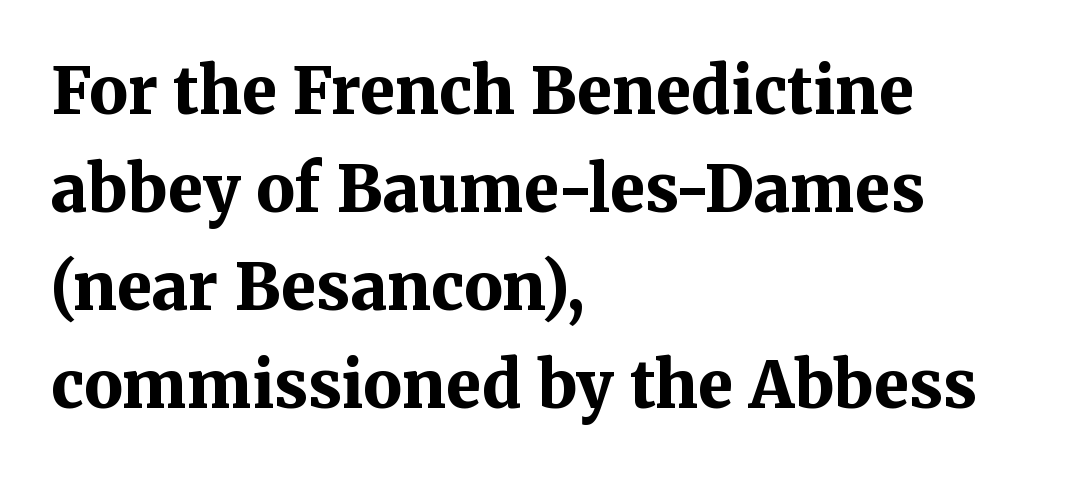
The glyphs have the mass of a bold cut. The area under the type is left untouched. These lines are composed in type with serifs. Upright lettering throughout.
